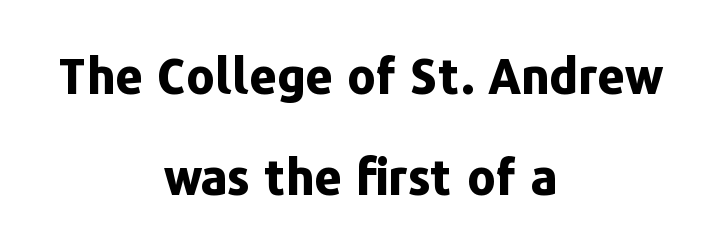
Q: Is the text bold? A: Yes.
Q: Is the text italic (slanted)? A: No, it is upright.
Q: Is the typeface a serif or a sans-serif typeface? A: Sans-serif.
Q: Is the text underlined? A: No.
Q: How is the paragraph aligned? A: Centered.
Q: Is the spacing between letters normal or unusually wide? A: Normal.
Q: Is the spacing between lines tight, normal or loose? A: Loose.
Q: Width (condensed, normal, or wide)? A: Normal.
Q: Stroke contrast? A: Low.
Q: x-height? A: Medium.
Q: Monospaced? A: No.
